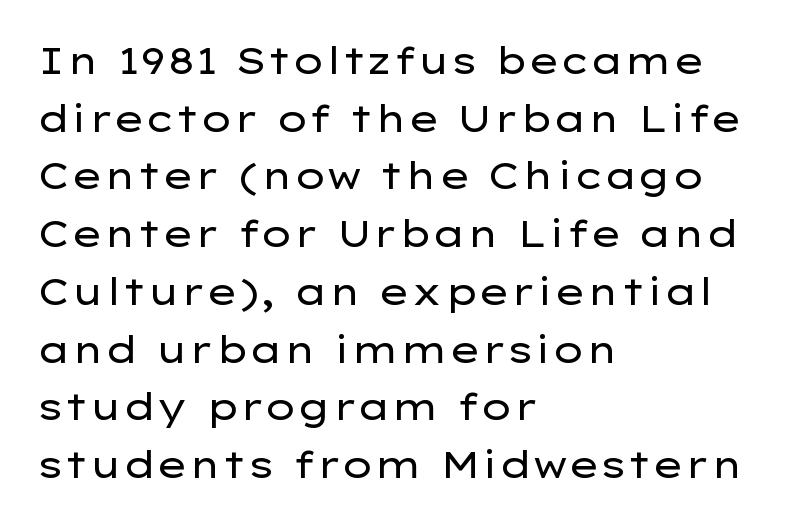
The image shows 37 px regular-weight, wide sans-serif type, upright; set left-aligned, normal line spacing (1.56x), normal letter spacing, not underlined; low stroke contrast and a medium x-height.
